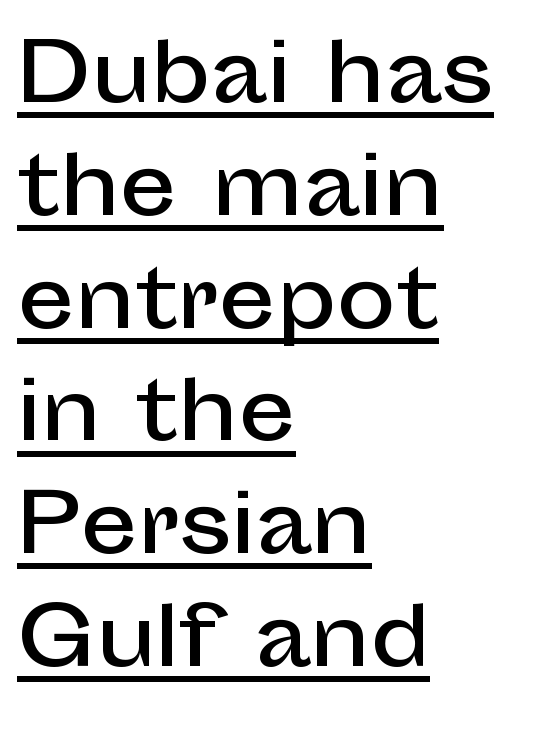
Vertical strokes here are truly vertical. Characters follow at the spacing the type designer built in. A sans-serif font was chosen for this passage. Is the block centered? No — it sits flush against the left margin.
